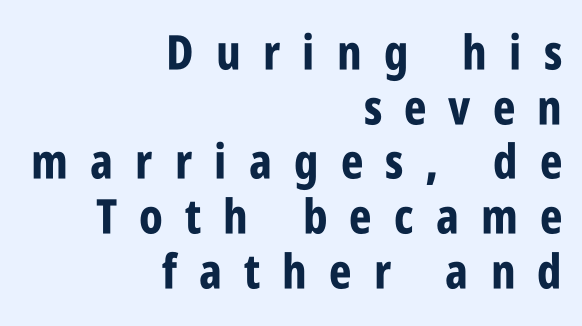
{"serif": "no", "italic": "no", "bold": "yes", "weight": "bold", "width": "condensed", "stroke_contrast": "low", "x_height": "large", "monospaced": "no", "underline": "no", "align": "right", "line_spacing": "tight", "line_spacing_ratio": 1.14, "letter_spacing": "wide", "letter_spacing_em": 0.46, "glyph_px": 48}
